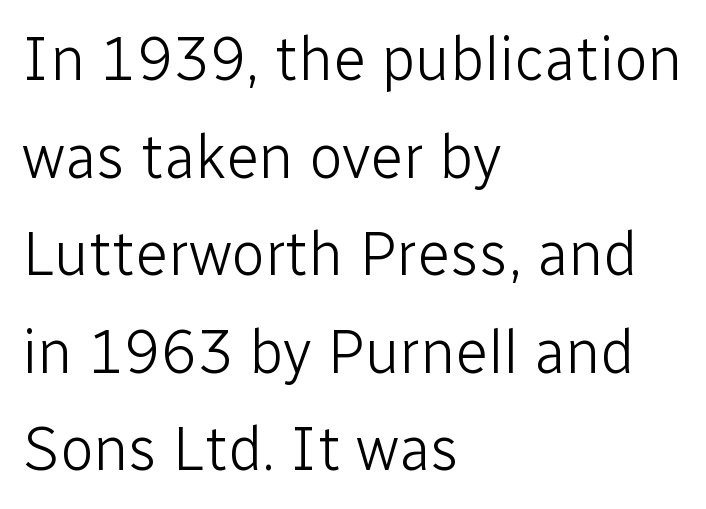
Q: Is the text bold? A: No.
Q: Is the text italic (slanted)? A: No, it is upright.
Q: Is the typeface a serif or a sans-serif typeface? A: Sans-serif.
Q: Is the text underlined? A: No.
Q: How is the paragraph aligned? A: Left-aligned.
Q: Is the spacing between letters normal or unusually wide? A: Normal.
Q: Is the spacing between lines tight, normal or loose? A: Normal.
Q: Width (condensed, normal, or wide)? A: Normal.
Q: Stroke contrast? A: Low.
Q: x-height? A: Medium.
Q: Monospaced? A: No.
